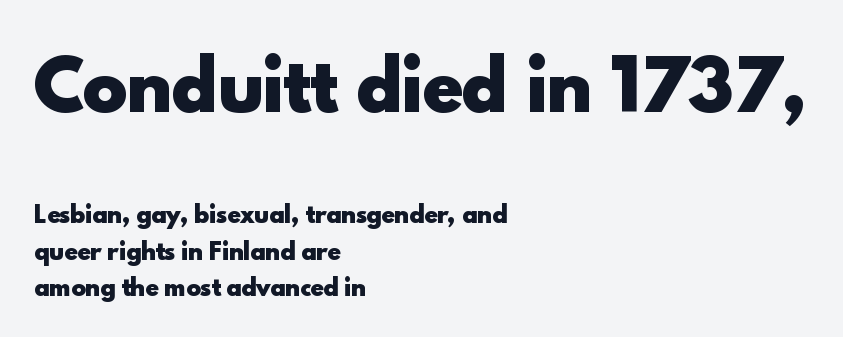
Q: Is the text bold? A: Yes.
Q: Is the text italic (slanted)? A: No, it is upright.
Q: Is the typeface a serif or a sans-serif typeface? A: Sans-serif.
Q: Is the text underlined? A: No.
Q: How is the paragraph aligned? A: Left-aligned.
Q: Is the spacing between letters normal or unusually wide? A: Normal.
Q: Is the spacing between lines tight, normal or loose? A: Normal.
Q: Which block of text is set in a larger size, the first (top) or the second (bottom)? A: The first (top) one.
Q: Width (condensed, normal, or wide)? A: Normal.
Q: x-height? A: Small.
Q: Monospaced? A: No.
